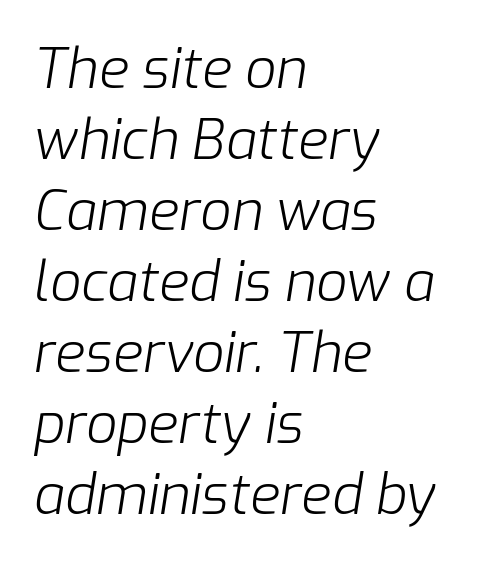
The image shows 55 px light type, italic (leaning right); set left-aligned, normal line spacing (1.29x), normal letter spacing, not underlined; low stroke contrast and a medium x-height.
